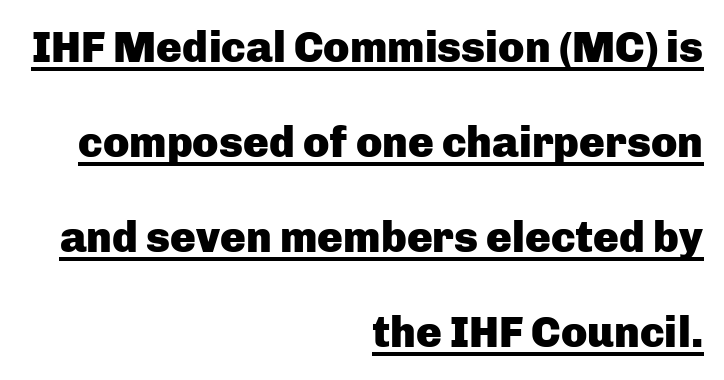
The image shows 43 px heavy sans-serif type, upright; set right-aligned, loose line spacing (2.21x), normal letter spacing, underlined; low stroke contrast and a medium x-height.
